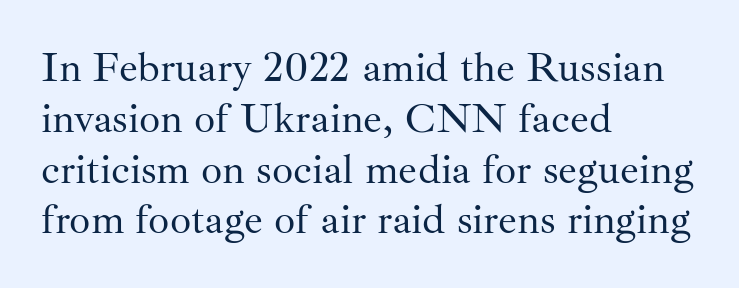
The image shows 42 px regular-weight serif type, upright; set left-aligned, line spacing 1.21x, normal letter spacing, not underlined; medium stroke contrast and a small x-height.
